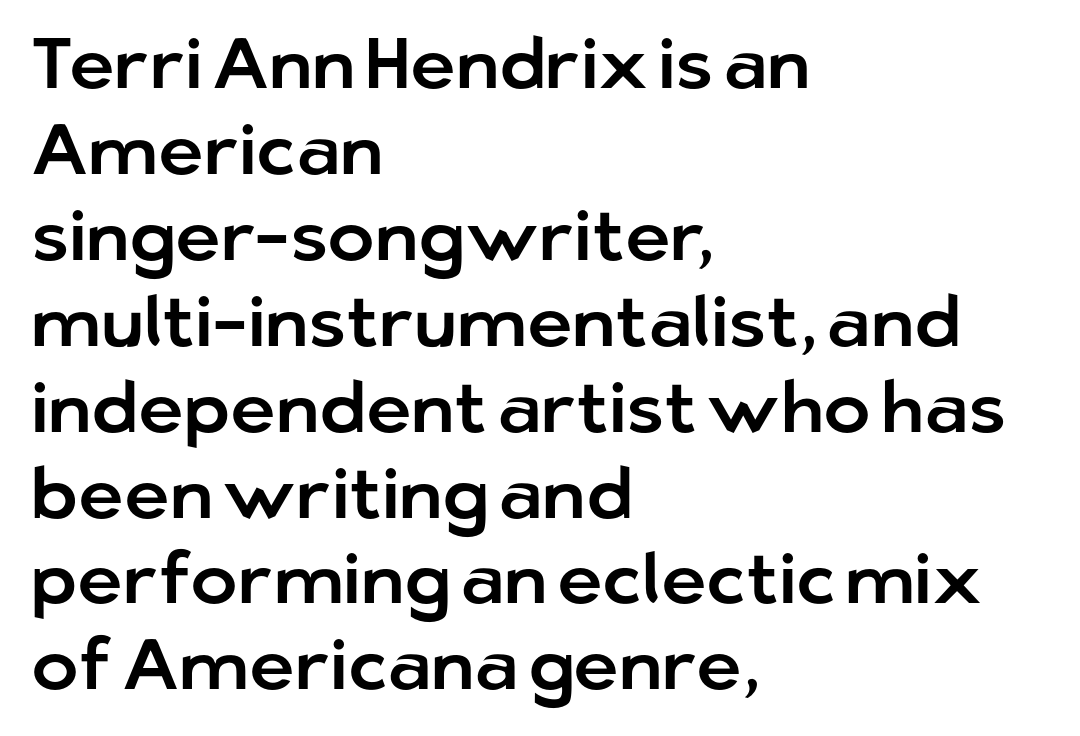
Q: Is the text italic (slanted)? A: No, it is upright.
Q: Is the typeface a serif or a sans-serif typeface? A: Sans-serif.
Q: Is the text underlined? A: No.
Q: How is the paragraph aligned? A: Left-aligned.
Q: Is the spacing between letters normal or unusually wide? A: Normal.
Q: Width (condensed, normal, or wide)? A: Normal.
Q: Stroke contrast? A: Low.
Q: x-height? A: Medium.
Q: Monospaced? A: No.
